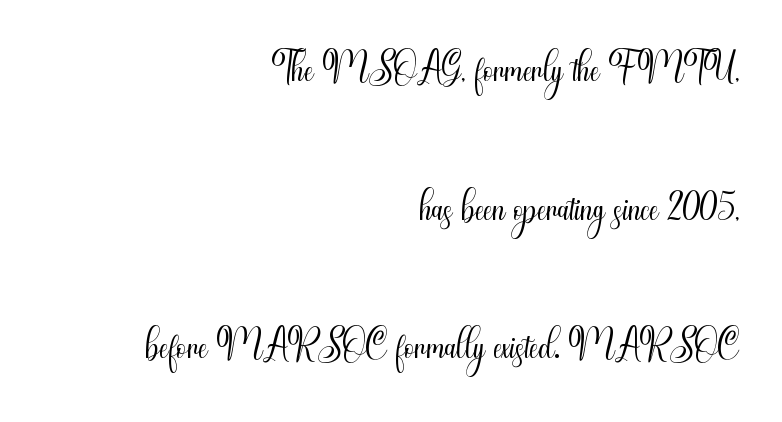
The typesetter chose a ragged-left arrangement here. Think standard paragraph weight, or any step lighter than that. The gaps between neighbouring characters are ordinary and unremarkable. A sans-serif font was chosen for this passage. Varying glyph widths throughout — classic text-font behaviour.
